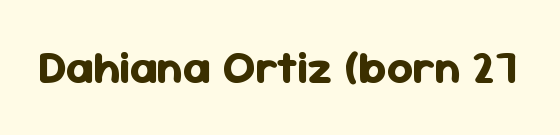
Q: Is the text bold? A: Yes.
Q: Is the text italic (slanted)? A: No, it is upright.
Q: Is the typeface a serif or a sans-serif typeface? A: Sans-serif.
Q: Is the text underlined? A: No.
Q: Is the spacing between letters normal or unusually wide? A: Normal.
Q: Width (condensed, normal, or wide)? A: Normal.
Q: Stroke contrast? A: Low.
Q: x-height? A: Medium.
Q: Monospaced? A: No.
